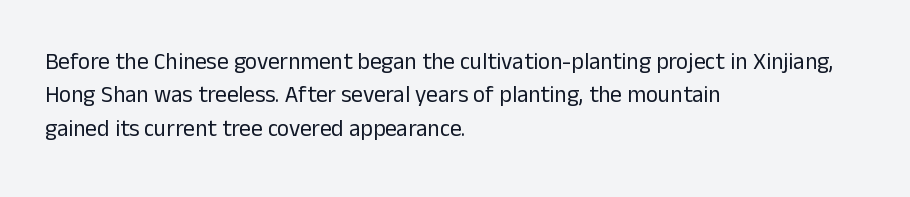
{"italic": "no", "bold": "no", "underline": "no", "align": "left", "line_spacing": "normal", "line_spacing_ratio": 1.45, "letter_spacing": "normal", "letter_spacing_em": 0.0, "glyph_px": 23}
